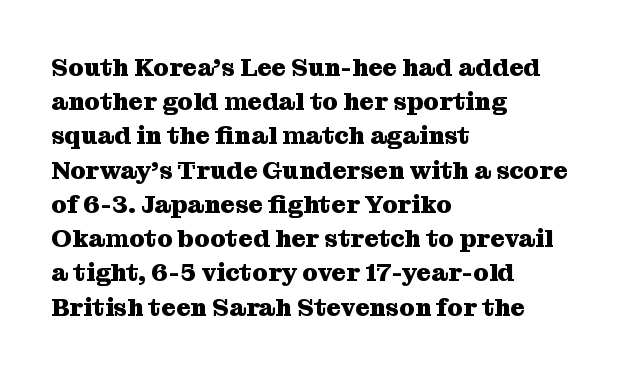
Q: Is the text bold? A: Yes.
Q: Is the text italic (slanted)? A: No, it is upright.
Q: Is the text underlined? A: No.
Q: How is the paragraph aligned? A: Left-aligned.
Q: Is the spacing between letters normal or unusually wide? A: Normal.
Q: Is the spacing between lines tight, normal or loose? A: Normal.
